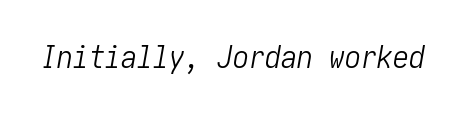
The image shows 32 px light, condensed type, italic (leaning right); set normal letter spacing, not underlined; low stroke contrast and a medium x-height.
